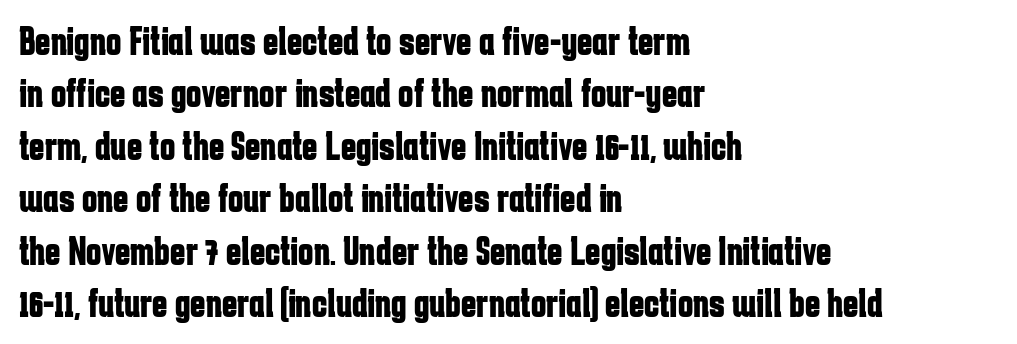
{"serif": "no", "italic": "no", "bold": "yes", "weight": "bold", "width": "condensed", "stroke_contrast": "low", "x_height": "medium", "monospaced": "no", "underline": "no", "align": "left", "line_spacing": "normal", "line_spacing_ratio": 1.28, "letter_spacing": "normal", "letter_spacing_em": 0.0, "glyph_px": 41}
